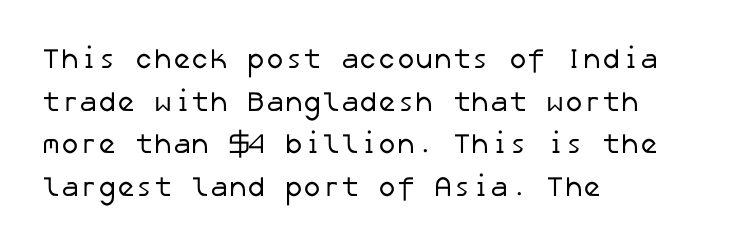
Q: Is the text bold? A: No.
Q: Is the typeface a serif or a sans-serif typeface? A: Sans-serif.
Q: Is the text underlined? A: No.
Q: How is the paragraph aligned? A: Left-aligned.
Q: Is the spacing between letters normal or unusually wide? A: Normal.
Q: Is the spacing between lines tight, normal or loose? A: Normal.
Q: Width (condensed, normal, or wide)? A: Normal.
Q: Stroke contrast? A: Low.
Q: x-height? A: Medium.
